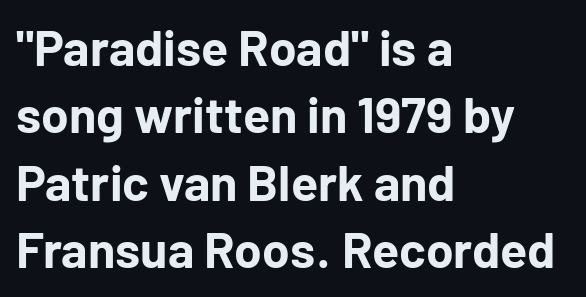
Q: Is the text bold? A: Yes.
Q: Is the text italic (slanted)? A: No, it is upright.
Q: Is the typeface a serif or a sans-serif typeface? A: Sans-serif.
Q: Is the text underlined? A: No.
Q: How is the paragraph aligned? A: Left-aligned.
Q: Is the spacing between letters normal or unusually wide? A: Normal.
Q: Is the spacing between lines tight, normal or loose? A: Normal.
Q: Width (condensed, normal, or wide)? A: Normal.
Q: Stroke contrast? A: Low.
Q: x-height? A: Medium.
Q: Monospaced? A: No.
